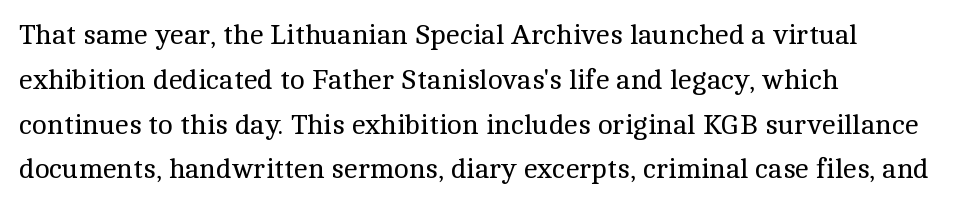
Q: Is the text bold? A: No.
Q: Is the text italic (slanted)? A: No, it is upright.
Q: Is the typeface a serif or a sans-serif typeface? A: Serif.
Q: Is the text underlined? A: No.
Q: How is the paragraph aligned? A: Left-aligned.
Q: Is the spacing between letters normal or unusually wide? A: Normal.
Q: Is the spacing between lines tight, normal or loose? A: Normal.
Q: Width (condensed, normal, or wide)? A: Normal.
Q: x-height? A: Medium.
Q: Monospaced? A: No.
